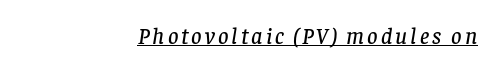
{"italic": "yes", "lean": "right", "slant_degrees": 8, "underline": "yes", "align": "right", "glyph_px": 23}
